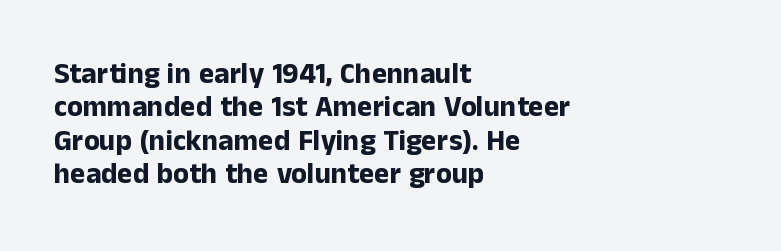
{"serif": "no", "italic": "no", "bold": "yes", "weight": "bold", "width": "normal", "stroke_contrast": "low", "x_height": "medium", "monospaced": "no", "underline": "no", "align": "left", "line_spacing": "tight", "line_spacing_ratio": 1.15, "letter_spacing": "normal", "letter_spacing_em": 0.0, "glyph_px": 29}
